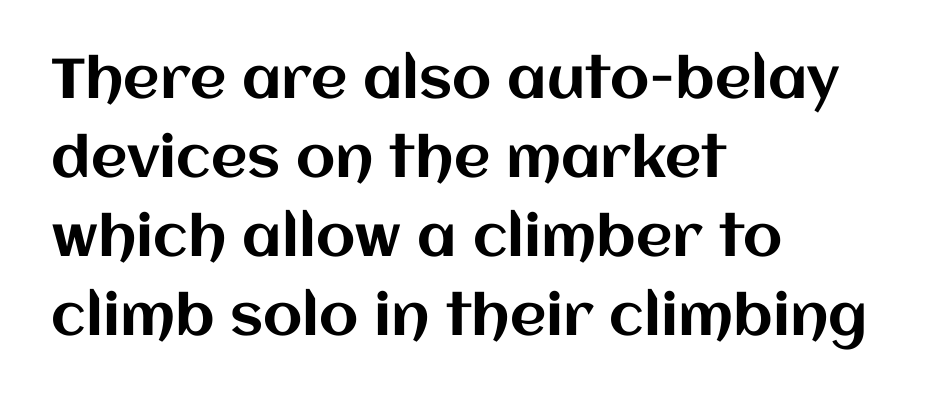
The image shows 56 px text type, upright; set left-aligned, normal line spacing (1.41x), normal letter spacing, not underlined; medium stroke contrast and a large x-height.
